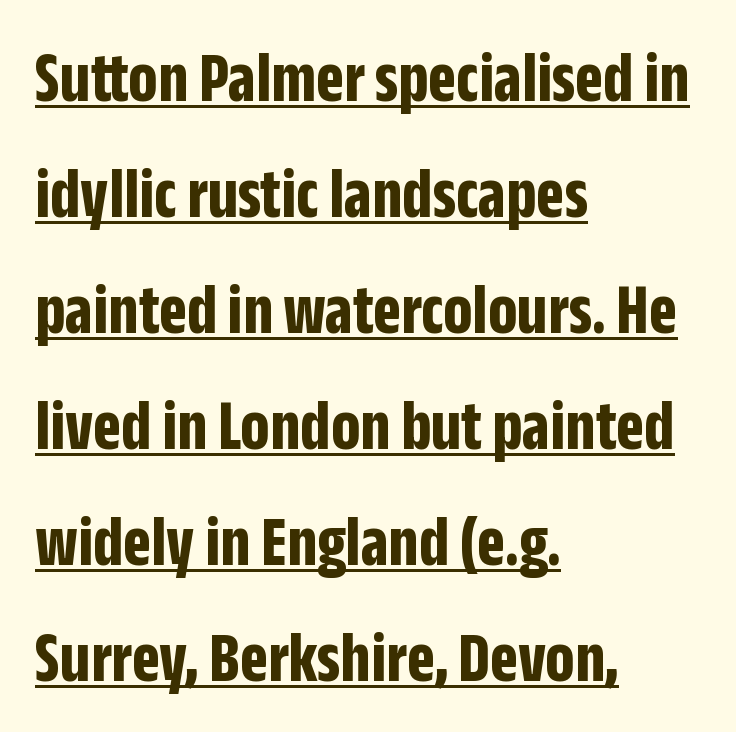
{"serif": "no", "italic": "no", "bold": "yes", "weight": "bold", "width": "condensed", "stroke_contrast": "low", "x_height": "large", "monospaced": "no", "underline": "yes", "align": "left", "line_spacing": "normal", "line_spacing_ratio": 1.59, "letter_spacing": "normal", "letter_spacing_em": 0.0, "glyph_px": 73}
